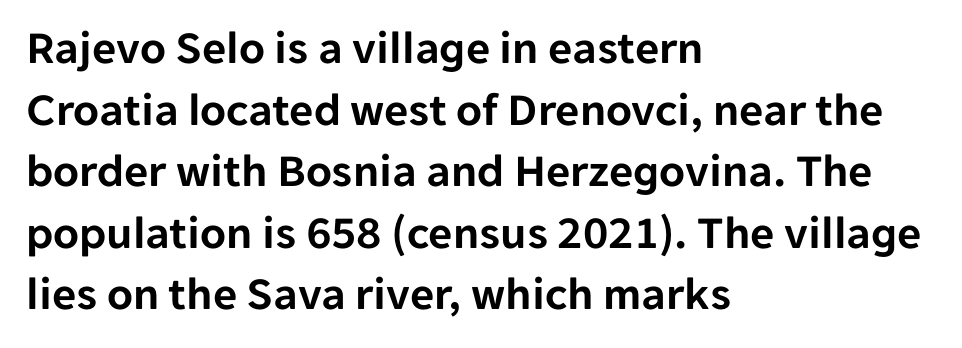
The image shows 47 px sans-serif type, upright; set left-aligned, normal line spacing (1.31x), normal letter spacing, not underlined; low stroke contrast and a medium x-height.
